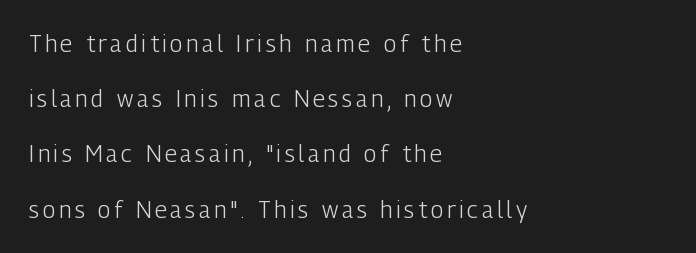
Q: Is the text bold? A: No.
Q: Is the text italic (slanted)? A: No, it is upright.
Q: Is the text underlined? A: No.
Q: How is the paragraph aligned? A: Left-aligned.
Q: Is the spacing between lines tight, normal or loose? A: Loose.
